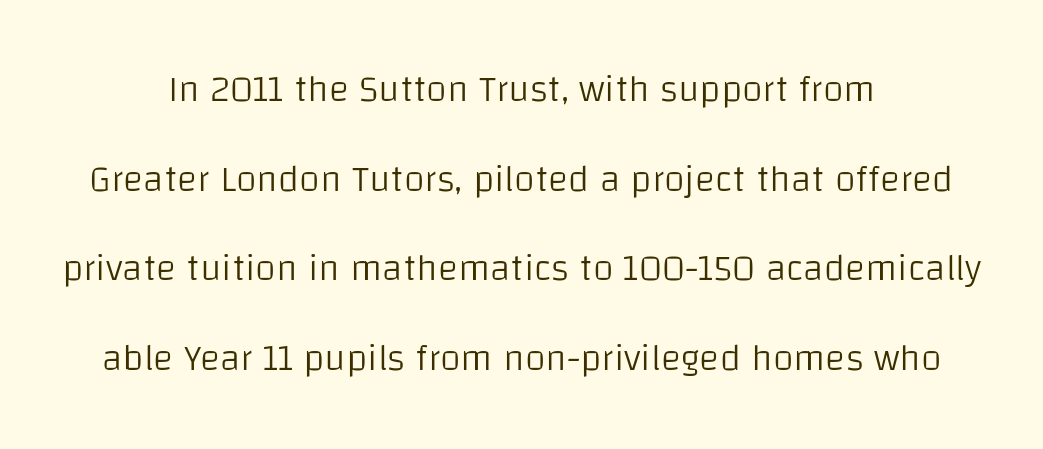
Q: Is the text bold? A: No.
Q: Is the text italic (slanted)? A: No, it is upright.
Q: Is the typeface a serif or a sans-serif typeface? A: Sans-serif.
Q: Is the text underlined? A: No.
Q: How is the paragraph aligned? A: Centered.
Q: Is the spacing between letters normal or unusually wide? A: Normal.
Q: Is the spacing between lines tight, normal or loose? A: Loose.
Q: Width (condensed, normal, or wide)? A: Normal.
Q: Stroke contrast? A: Low.
Q: x-height? A: Large.
Q: Monospaced? A: No.
